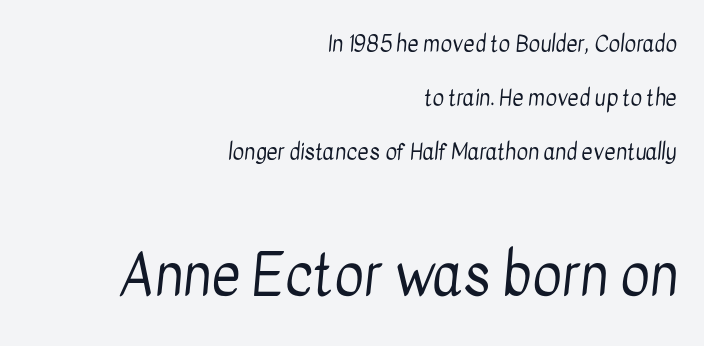
Q: Is the text bold? A: No.
Q: Is the typeface a serif or a sans-serif typeface? A: Sans-serif.
Q: Is the text underlined? A: No.
Q: How is the paragraph aligned? A: Right-aligned.
Q: Is the spacing between letters normal or unusually wide? A: Normal.
Q: Is the spacing between lines tight, normal or loose? A: Loose.
Q: Which block of text is set in a larger size, the first (top) or the second (bottom)? A: The second (bottom) one.
Q: Width (condensed, normal, or wide)? A: Condensed.
Q: Stroke contrast? A: Low.
Q: x-height? A: Medium.
Q: Monospaced? A: No.
